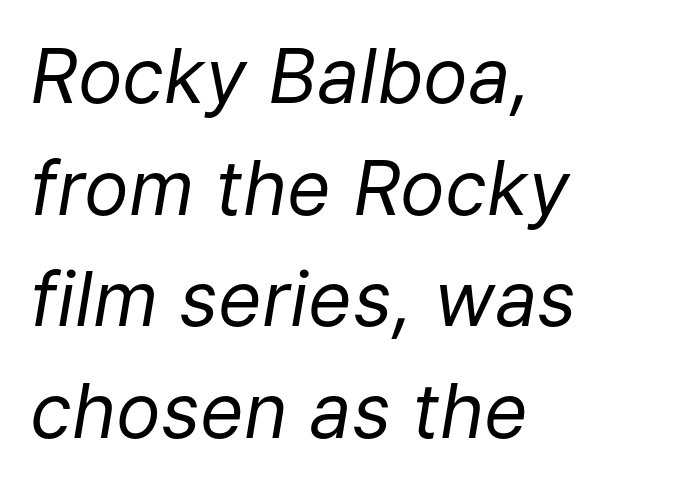
The image shows 75 px regular-weight type, italic (leaning right); set left-aligned, normal line spacing (1.49x), normal letter spacing, not underlined; low stroke contrast and a medium x-height.
